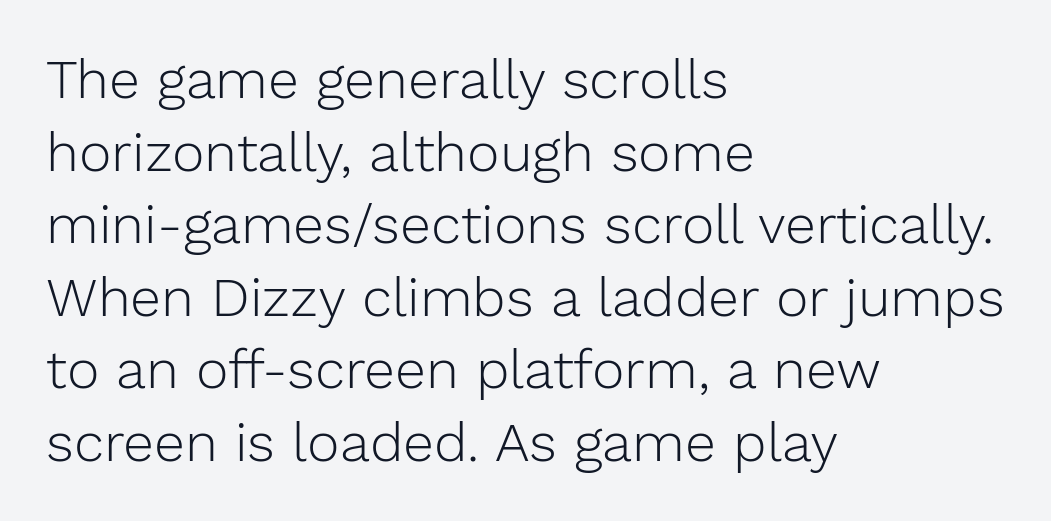
Line starts are locked; line ends wander. Proportional: the letters do not fall into vertical columns. A quiet, ordinary-to-light weight characterises the typeface. A typesetter would call this zero additional tracking. A bare baseline throughout the passage. In terms of leading, this rendering sits right in the middle.
